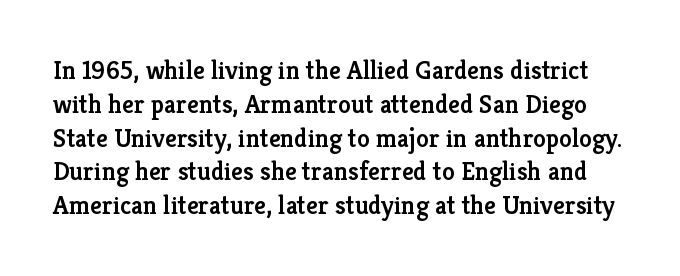
Q: Is the text bold? A: Semi-bold.
Q: Is the text italic (slanted)? A: No, it is upright.
Q: Is the text underlined? A: No.
Q: Is the spacing between letters normal or unusually wide? A: Normal.
Q: Is the spacing between lines tight, normal or loose? A: Normal.
